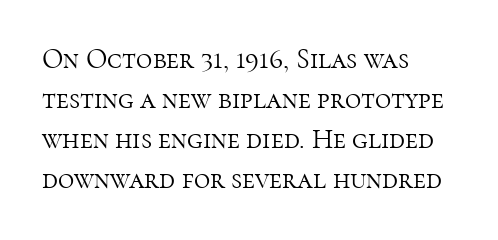
The image shows 28 px light serif type, upright; set left-aligned, normal line spacing (1.43x), normal letter spacing, not underlined; high stroke contrast and a medium x-height.
